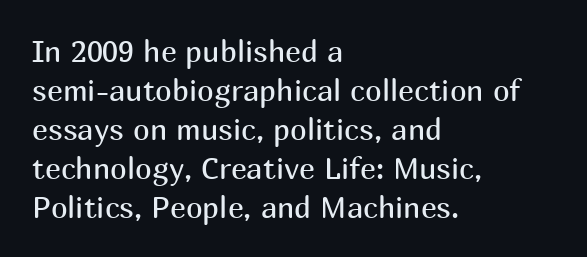
{"serif": "no", "italic": "no", "bold": "no", "weight": "regular", "width": "normal", "stroke_contrast": "medium", "x_height": "medium", "monospaced": "no", "underline": "no", "align": "left", "line_spacing": "normal", "line_spacing_ratio": 1.3, "letter_spacing": "normal", "letter_spacing_em": 0.0, "glyph_px": 30}
